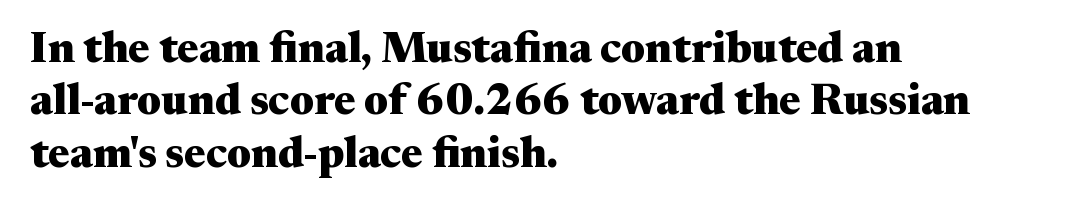
The image shows 43 px heavy, wide serif type, upright; set left-aligned, line spacing 1.22x, normal letter spacing, not underlined; medium stroke contrast and a medium x-height.
